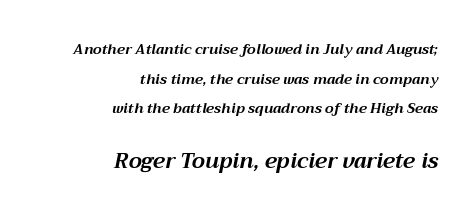
The image shows 21 px bold type, italic (leaning right); set right-aligned, loose line spacing (2.11x), normal letter spacing, not underlined; the second (bottom) block is 1.5x larger.
